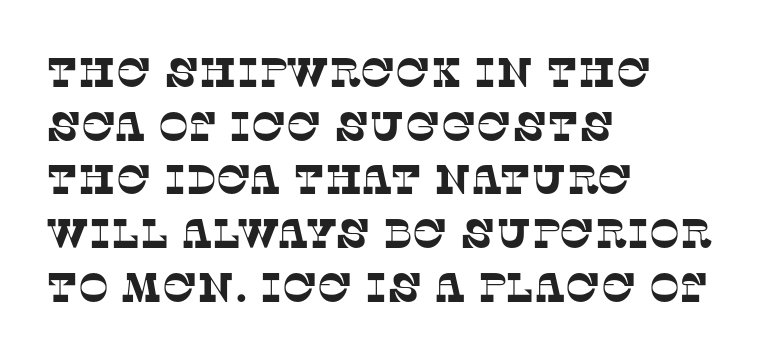
{"serif": "yes", "width": "normal", "stroke_contrast": "low", "x_height": "large", "monospaced": "no", "underline": "no", "align": "left", "line_spacing": "normal", "line_spacing_ratio": 1.31, "letter_spacing": "normal", "letter_spacing_em": 0.0, "glyph_px": 41}
